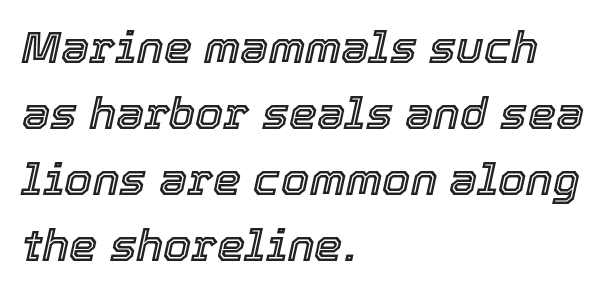
Q: Is the text italic (slanted)? A: Yes, it leans right by about 12 degrees.
Q: Is the text underlined? A: No.
Q: How is the paragraph aligned? A: Left-aligned.
Q: Is the spacing between letters normal or unusually wide? A: Normal.
Q: Is the spacing between lines tight, normal or loose? A: Normal.
Q: Width (condensed, normal, or wide)? A: Normal.
Q: x-height? A: Medium.
Q: Monospaced? A: No.
